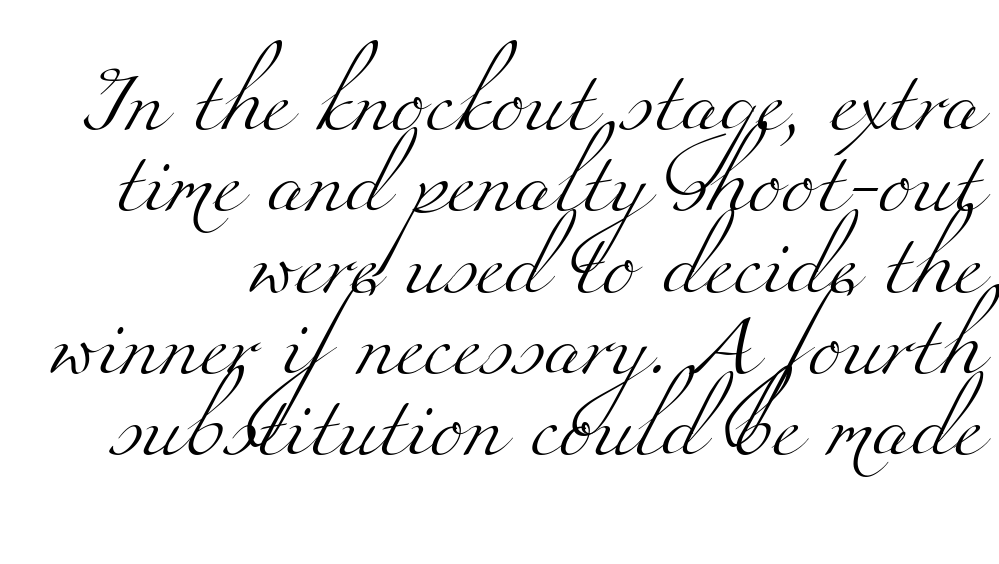
Here the designer chose a conventional face with non-uniform glyph widths. A clean baseline with only descenders dipping below it. Normally led — the rows are evenly, conventionally spaced. These glyphs show unthickened strokes, regular width or finer.
